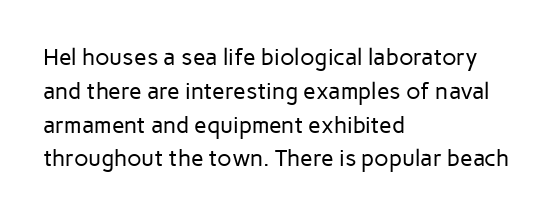
Just letters on the line, the space beneath them empty. Evenly set lines give the paragraph a standard silhouette. Heft: none added — not bold. Notice how the passage keeps a crisp vertical edge on the left only. No extra tracking has been applied to these lines. A roman cut, with each character standing at attention.
